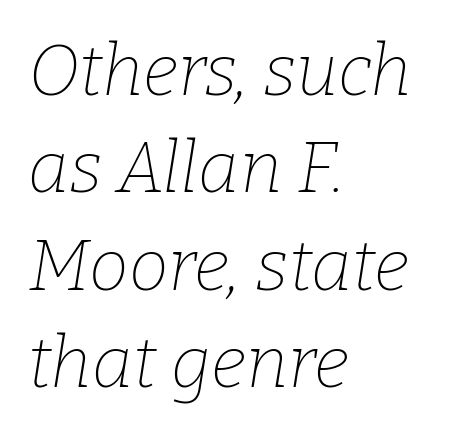
Rule under the text: the space is simply empty. If you drew a line through each stem, it would be angled. Stems and bowls with no extra thickness — not bold. The rag falls on the right side of this text block.
